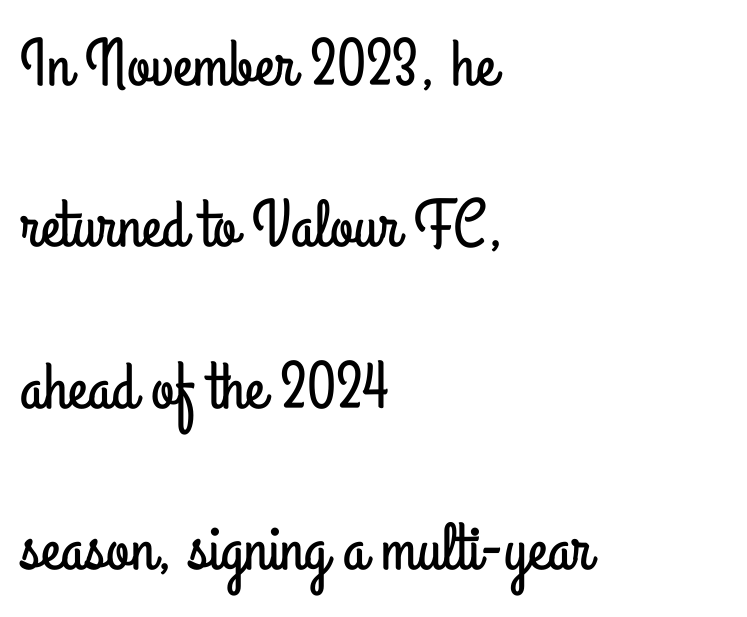
{"serif": "no", "italic": "no", "width": "condensed", "stroke_contrast": "low", "x_height": "small", "monospaced": "no", "underline": "no", "align": "left", "line_spacing": "loose", "line_spacing_ratio": 2.41, "letter_spacing": "normal", "letter_spacing_em": 0.0, "glyph_px": 67}
